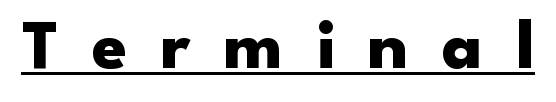
{"serif": "no", "italic": "no", "bold": "yes", "weight": "heavy", "width": "wide", "stroke_contrast": "low", "x_height": "small", "monospaced": "no", "underline": "yes", "letter_spacing": "wide", "letter_spacing_em": 0.47, "glyph_px": 71}
